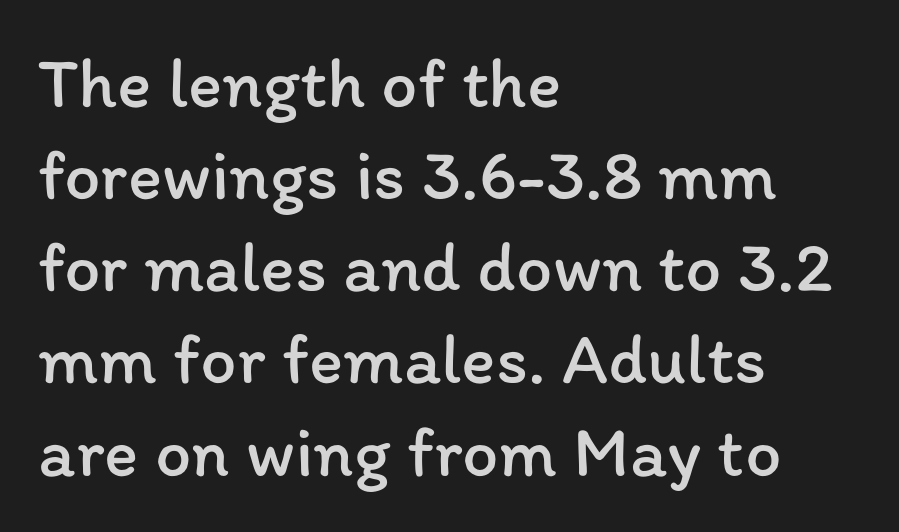
The image shows 72 px regular-weight type, upright; set left-aligned, normal line spacing (1.28x), normal letter spacing, not underlined; low stroke contrast and a medium x-height.
